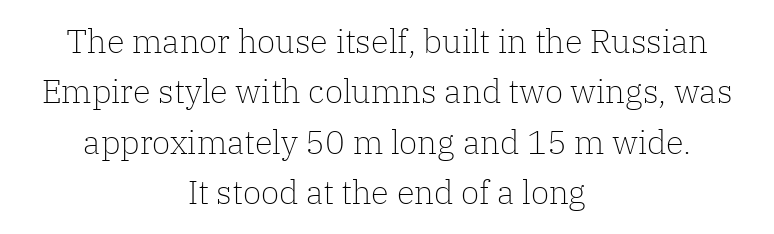
The image shows 33 px light serif type, upright; set centered, normal line spacing (1.53x), normal letter spacing, not underlined; low stroke contrast and a medium x-height.
